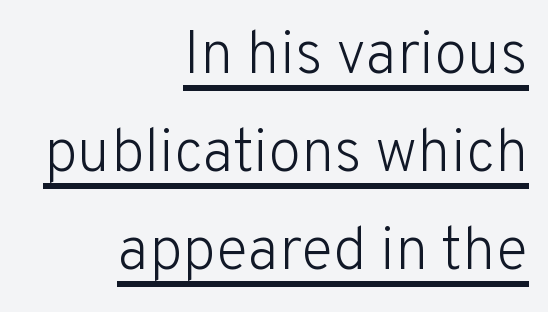
Q: Is the text bold? A: No.
Q: Is the text italic (slanted)? A: No, it is upright.
Q: Is the typeface a serif or a sans-serif typeface? A: Sans-serif.
Q: Is the text underlined? A: Yes.
Q: How is the paragraph aligned? A: Right-aligned.
Q: Is the spacing between letters normal or unusually wide? A: Normal.
Q: Is the spacing between lines tight, normal or loose? A: Normal.
Q: Width (condensed, normal, or wide)? A: Normal.
Q: Stroke contrast? A: Low.
Q: x-height? A: Medium.
Q: Monospaced? A: No.
